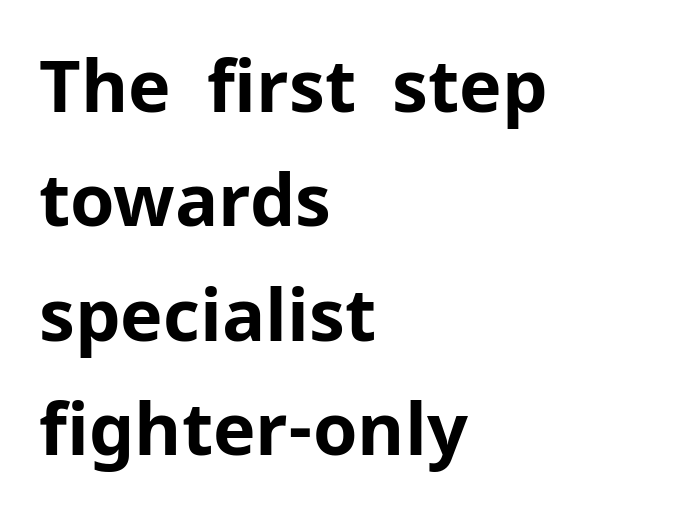
Q: Is the text bold? A: Yes.
Q: Is the text italic (slanted)? A: No, it is upright.
Q: Is the typeface a serif or a sans-serif typeface? A: Sans-serif.
Q: Is the text underlined? A: No.
Q: How is the paragraph aligned? A: Left-aligned.
Q: Is the spacing between letters normal or unusually wide? A: Normal.
Q: Is the spacing between lines tight, normal or loose? A: Normal.
Q: Width (condensed, normal, or wide)? A: Normal.
Q: Stroke contrast? A: Low.
Q: x-height? A: Medium.
Q: Monospaced? A: No.
